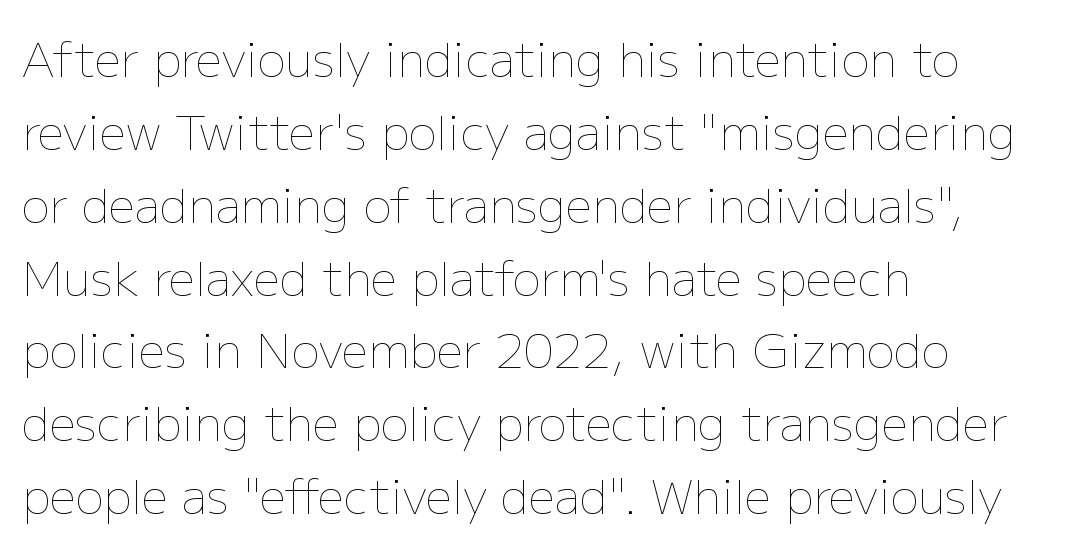
{"italic": "no", "bold": "no", "weight": "thin", "width": "normal", "stroke_contrast": "low", "x_height": "medium", "monospaced": "no", "underline": "no", "align": "left", "line_spacing": "normal", "line_spacing_ratio": 1.55, "letter_spacing": "normal", "letter_spacing_em": 0.0, "glyph_px": 47}
